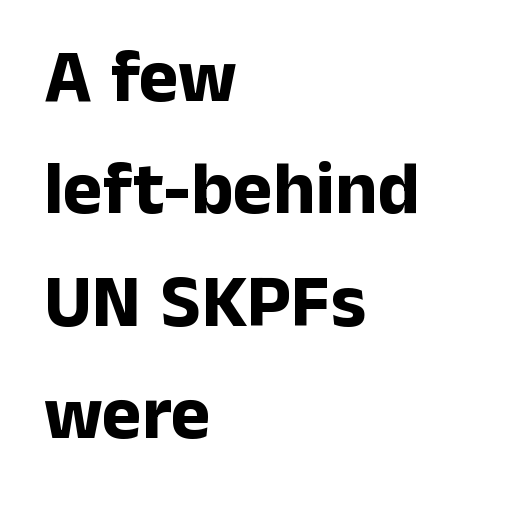
{"serif": "no", "italic": "no", "bold": "yes", "weight": "bold", "width": "normal", "stroke_contrast": "low", "x_height": "medium", "monospaced": "no", "underline": "no", "align": "left", "line_spacing": "normal", "line_spacing_ratio": 1.5, "letter_spacing": "normal", "letter_spacing_em": 0.0, "glyph_px": 75}
